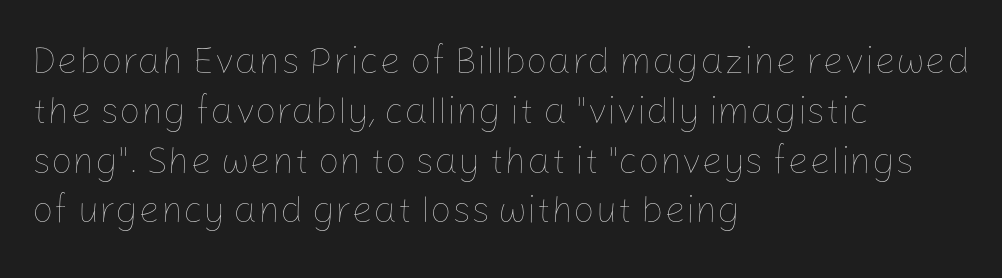
The image shows 38 px thin type, upright; set left-aligned, normal line spacing (1.31x), normal letter spacing, not underlined; low stroke contrast and a medium x-height.
